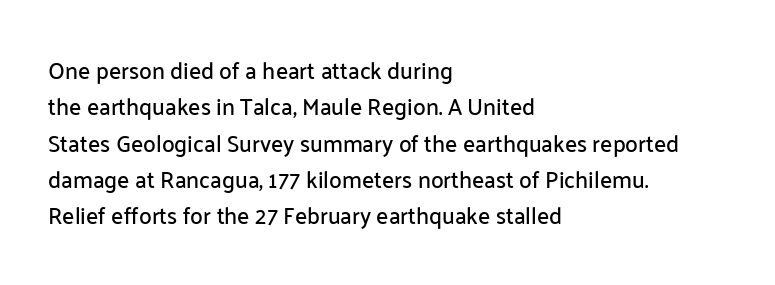
Q: Is the text italic (slanted)? A: No, it is upright.
Q: Is the text underlined? A: No.
Q: How is the paragraph aligned? A: Left-aligned.
Q: Is the spacing between letters normal or unusually wide? A: Normal.
Q: Is the spacing between lines tight, normal or loose? A: Normal.
